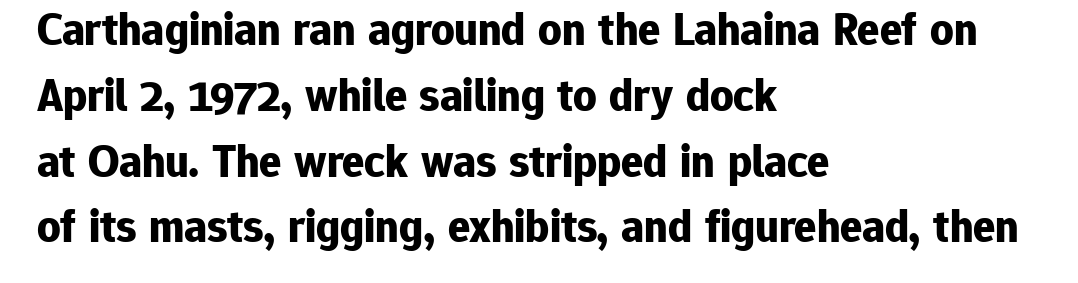
The image shows 46 px bold sans-serif type, upright; set left-aligned, normal line spacing (1.43x), normal letter spacing, not underlined; low stroke contrast and a medium x-height.
